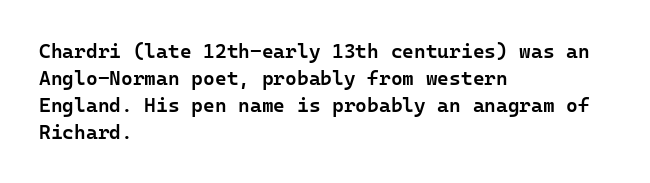
The image shows 20 px text type, upright; set left-aligned, normal line spacing (1.35x), normal letter spacing, not underlined.
